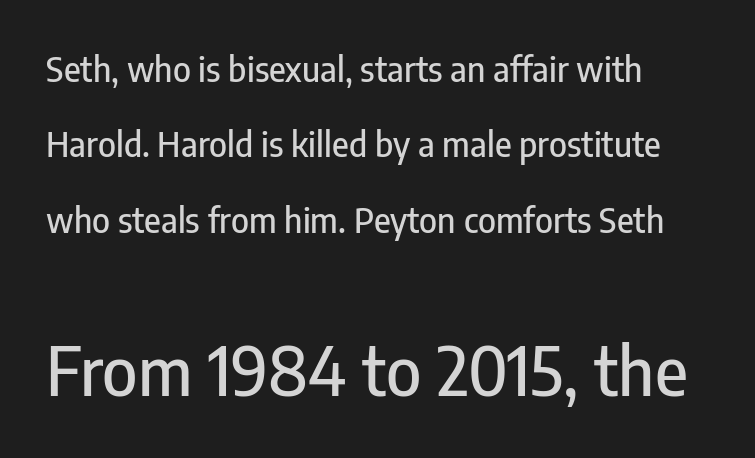
This is roman type, the default non-slanted kind. Interline gaps are noticeably wide in this sample. The lower block of text is set noticeably larger than the block above it. The face used here is proportionally spaced, like ordinary book or web type. Inter-character spacing is left at the font's built-in metrics. Type without underlining.
